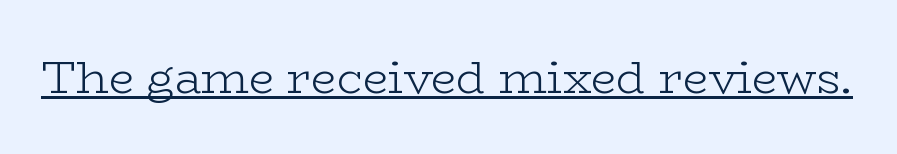
Note the varied advance widths — an 'i' is clearly narrower than an 'm'. Compared with a typical body face, this is equally light or lighter still. The glyphs in this specimen are seriffed. Is there an underline? Yes — a line sits under the letters.
